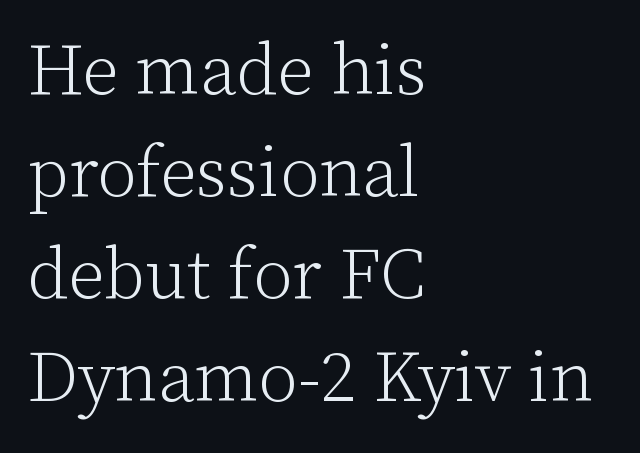
{"serif": "yes", "italic": "no", "bold": "no", "weight": "light", "width": "normal", "stroke_contrast": "low", "x_height": "medium", "monospaced": "no", "underline": "no", "align": "left", "line_spacing": "normal", "line_spacing_ratio": 1.42, "letter_spacing": "normal", "letter_spacing_em": 0.0, "glyph_px": 72}
